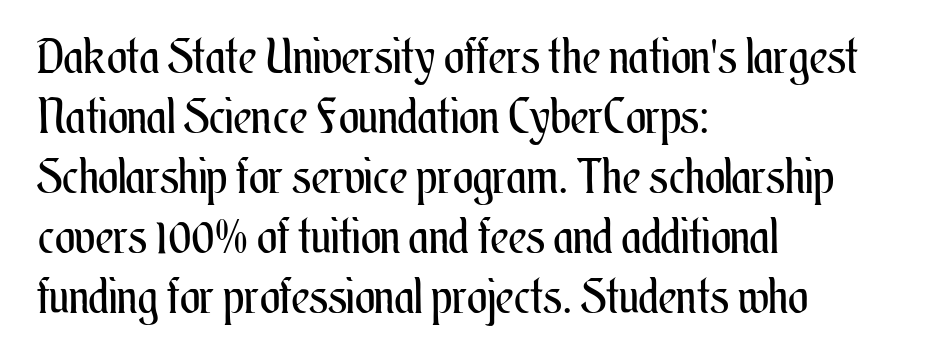
{"italic": "no", "bold": "no", "weight": "regular", "width": "condensed", "stroke_contrast": "medium", "x_height": "small", "monospaced": "no", "underline": "no", "align": "left", "line_spacing": "normal", "line_spacing_ratio": 1.25, "letter_spacing": "normal", "letter_spacing_em": 0.0, "glyph_px": 48}
